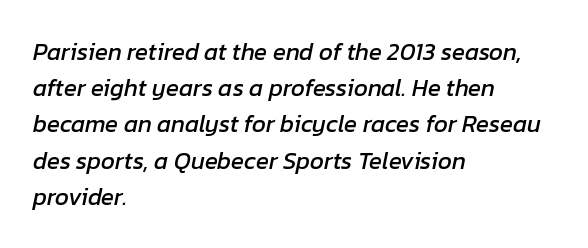
Q: Is the text italic (slanted)? A: Yes, it leans right by about 12 degrees.
Q: Is the text underlined? A: No.
Q: How is the paragraph aligned? A: Left-aligned.
Q: Is the spacing between letters normal or unusually wide? A: Normal.
Q: Is the spacing between lines tight, normal or loose? A: Normal.
